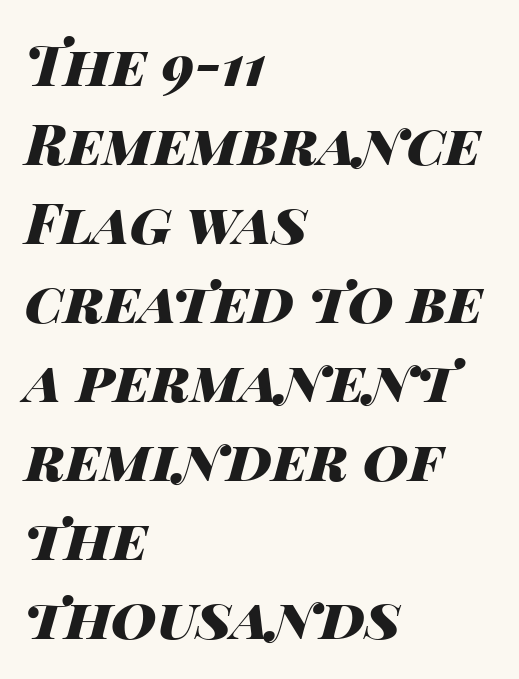
The image shows 56 px heavy, wide type, italic (leaning right); set left-aligned, normal line spacing (1.41x), normal letter spacing, not underlined; high stroke contrast and a large x-height.
